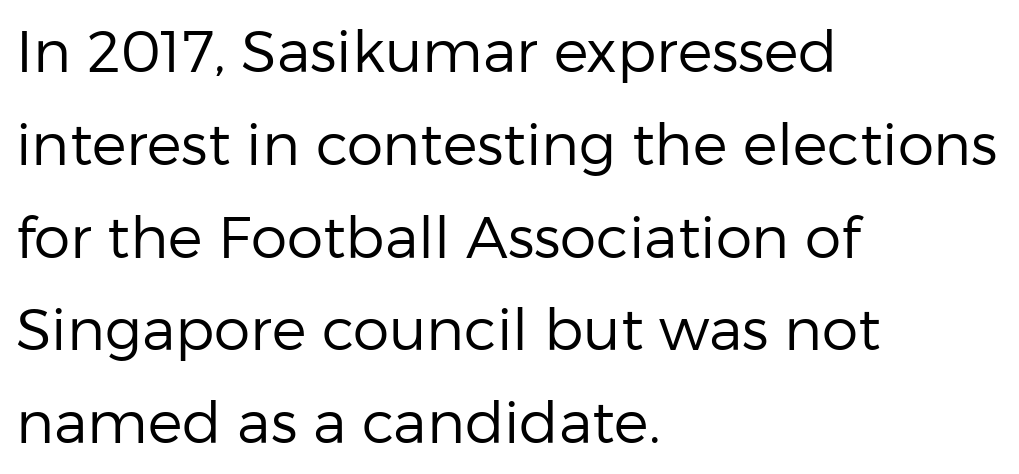
The image shows 58 px regular-weight sans-serif type, upright; set left-aligned, normal line spacing (1.6x), normal letter spacing, not underlined; low stroke contrast and a medium x-height.
